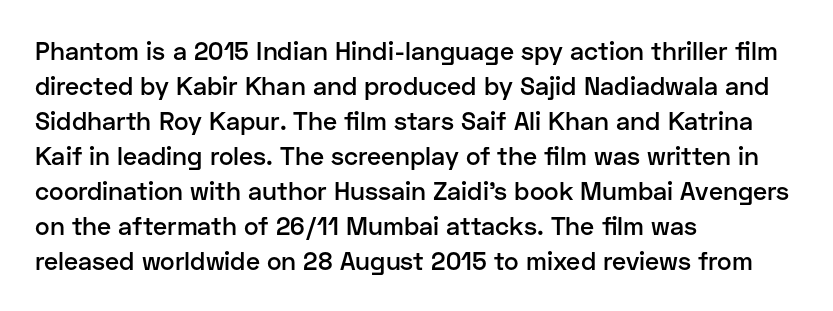
The image shows 25 px text type, upright; set left-aligned, normal line spacing (1.4x), normal letter spacing, not underlined.
